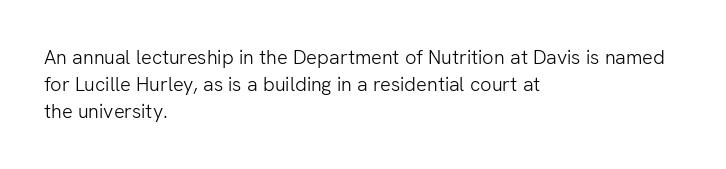
Q: Is the text bold? A: No.
Q: Is the text italic (slanted)? A: No, it is upright.
Q: Is the text underlined? A: No.
Q: How is the paragraph aligned? A: Left-aligned.
Q: Is the spacing between letters normal or unusually wide? A: Normal.
Q: Is the spacing between lines tight, normal or loose? A: Normal.
